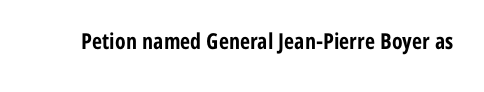
Short note: letters normally spaced. Words float on clear page, feet unadorned. The letters stand upright; this is a roman face. Heavy, bold letterforms.
